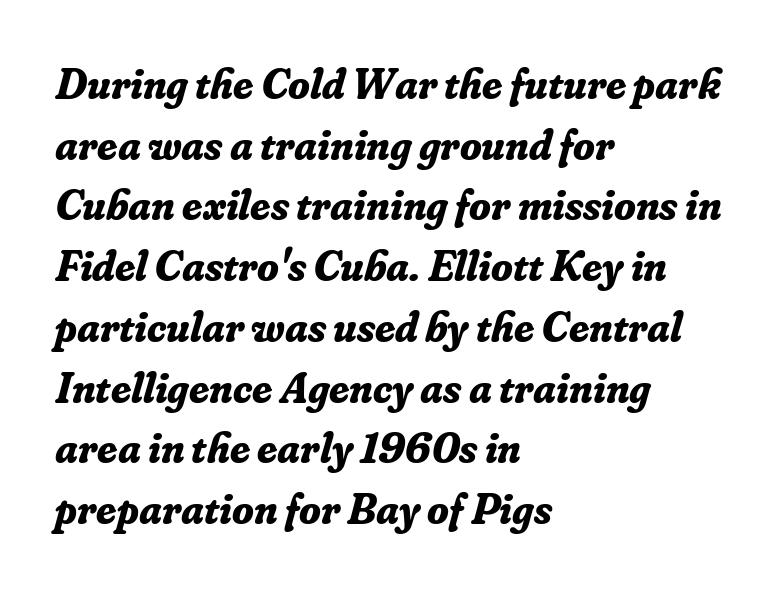
Each row of text sits above clean, open space. Compared with an ordinary text face, these strokes are far heavier — a full bold. Do the characters align in a grid? No, the font is proportional. Line spacing here is normal. The lines in this sample share a left origin and differ only in where they stop.
